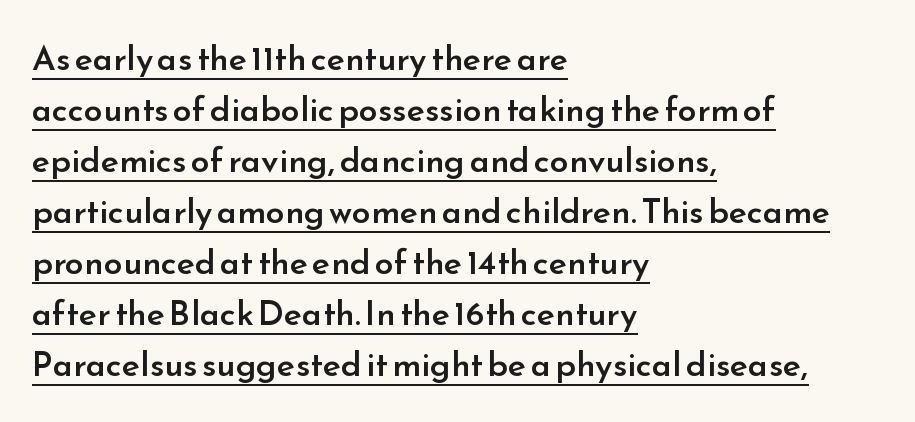
Teacher's note: observe the even left margin — that is flush-left alignment. The designer left line spacing at the default. Are there feet on the stems? There aren't — it's a sans. Does the lettering tilt? It doesn't — this is upright.
